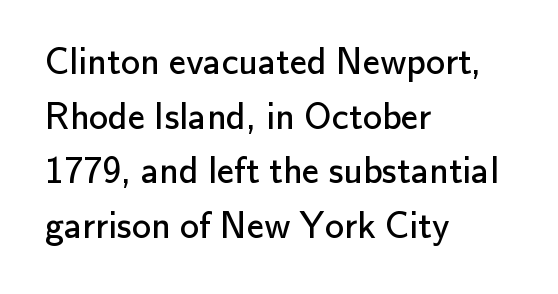
Tracking value appears to be zero — textbook default spacing. The font sits on the lighter half of the weight spectrum, regular included. Unlike italic type, these characters show no tilt at all. The face used here is proportionally spaced, like ordinary book or web type. Grotesque or geometric, the face here clearly has no serifs. How would I describe the line gaps? Plain and ordinary.
